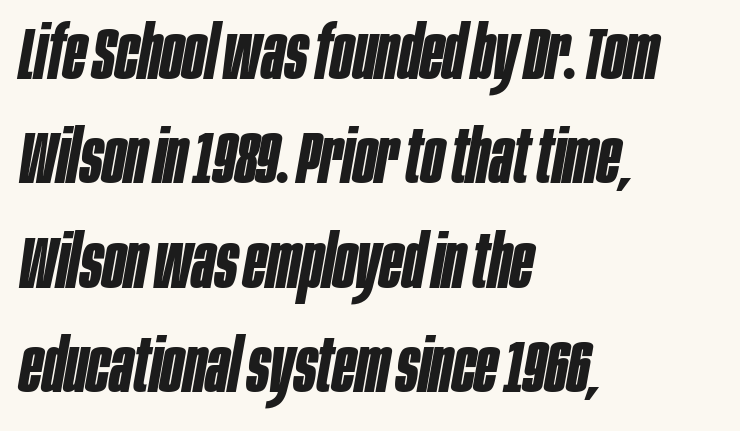
The image shows 74 px bold, condensed type, italic (leaning right); set left-aligned, normal line spacing (1.41x), normal letter spacing, not underlined; low stroke contrast and a large x-height.
